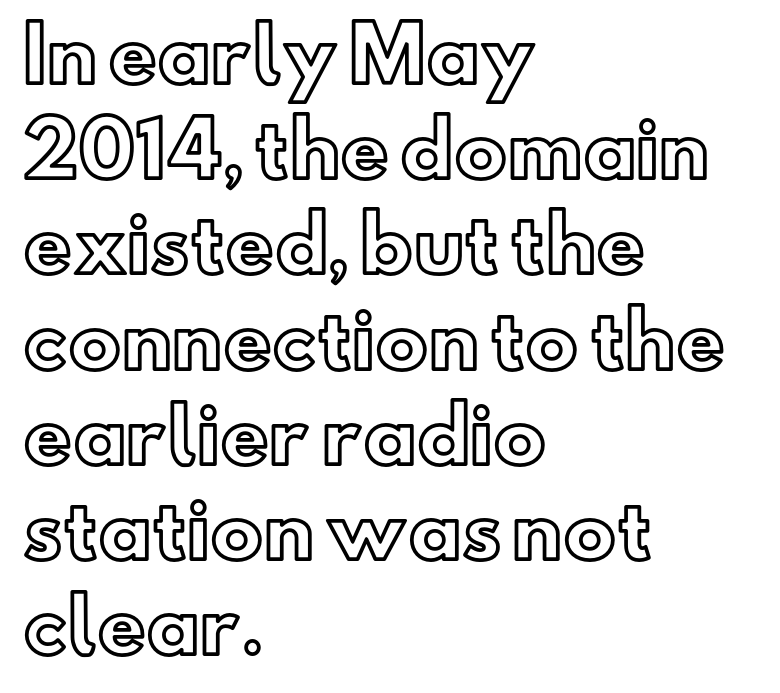
Visually the block forms a straight wall on the left and a jagged coastline on the right. Leading: standard. These lines were composed using upright roman letters. Underlining? Definitely not there. Looks like regular typesetting: each glyph gets only the width it needs. Here the glyphs are tracked normally, forming tight word shapes.
